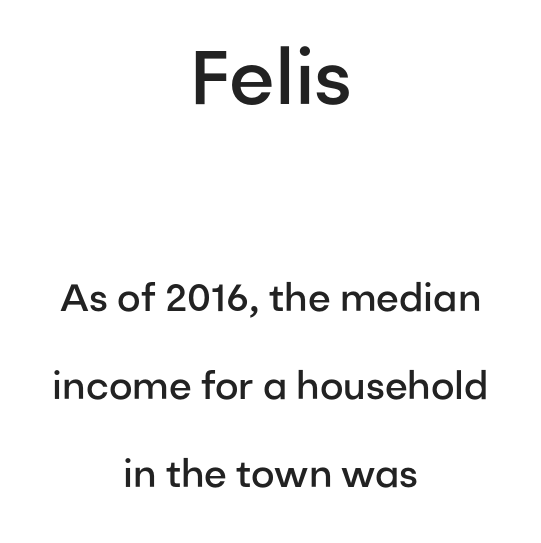
Q: Is the text bold? A: Semi-bold.
Q: Is the text italic (slanted)? A: No, it is upright.
Q: Is the typeface a serif or a sans-serif typeface? A: Sans-serif.
Q: Is the text underlined? A: No.
Q: How is the paragraph aligned? A: Centered.
Q: Is the spacing between letters normal or unusually wide? A: Normal.
Q: Is the spacing between lines tight, normal or loose? A: Loose.
Q: Which block of text is set in a larger size, the first (top) or the second (bottom)? A: The first (top) one.
Q: Width (condensed, normal, or wide)? A: Normal.
Q: Stroke contrast? A: Low.
Q: x-height? A: Medium.
Q: Monospaced? A: No.
